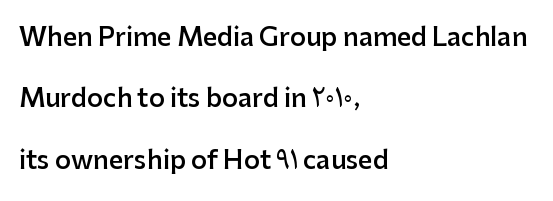
Do the letters lean? They stand straight. The vertical gap from one line to the next is large. Type without underlining. Each word holds together tightly as a unit, with standard inter-letter gaps.
